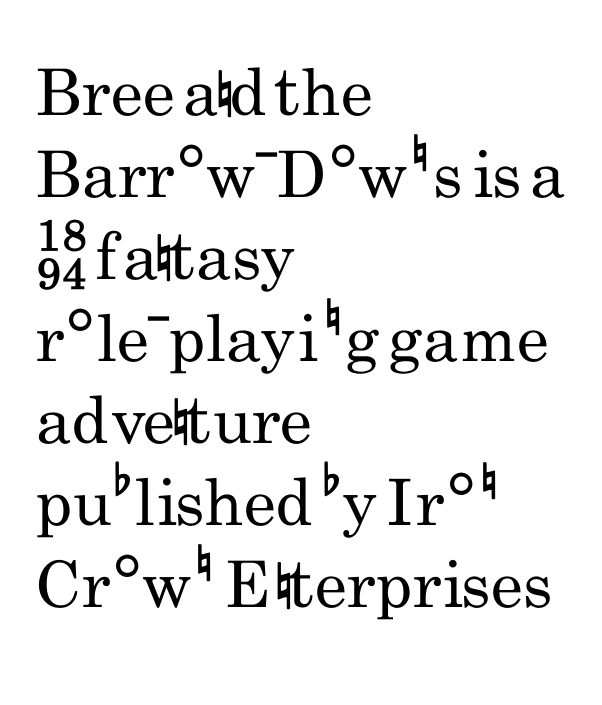
{"serif": "no", "italic": "no", "bold": "no", "weight": "regular", "width": "condensed", "stroke_contrast": "low", "x_height": "small", "monospaced": "no", "underline": "no", "align": "left", "line_spacing": "normal", "line_spacing_ratio": 1.28, "letter_spacing": "normal", "letter_spacing_em": 0.0, "glyph_px": 64}
